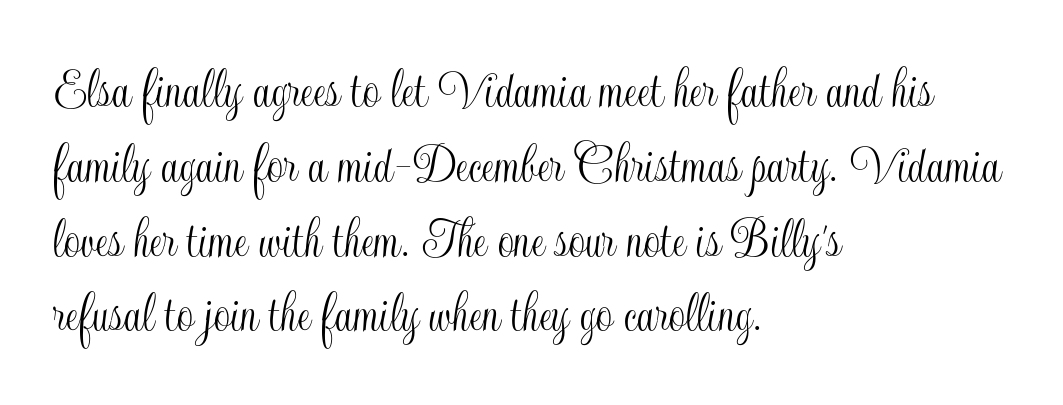
Q: Is the text italic (slanted)? A: Yes.
Q: Is the text underlined? A: No.
Q: How is the paragraph aligned? A: Left-aligned.
Q: Is the spacing between letters normal or unusually wide? A: Normal.
Q: Is the spacing between lines tight, normal or loose? A: Normal.
Q: Width (condensed, normal, or wide)? A: Condensed.
Q: x-height? A: Small.
Q: Monospaced? A: No.
